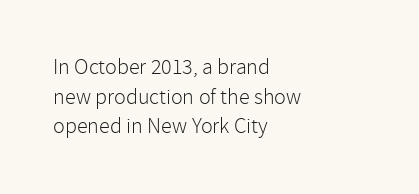
Unmarked baselines from the first word to the last. The designer left line spacing at the default. The rendering anchors every line to the left-hand side. The gaps between neighbouring characters are ordinary and unremarkable. The type sits square on the baseline with zero lean.
